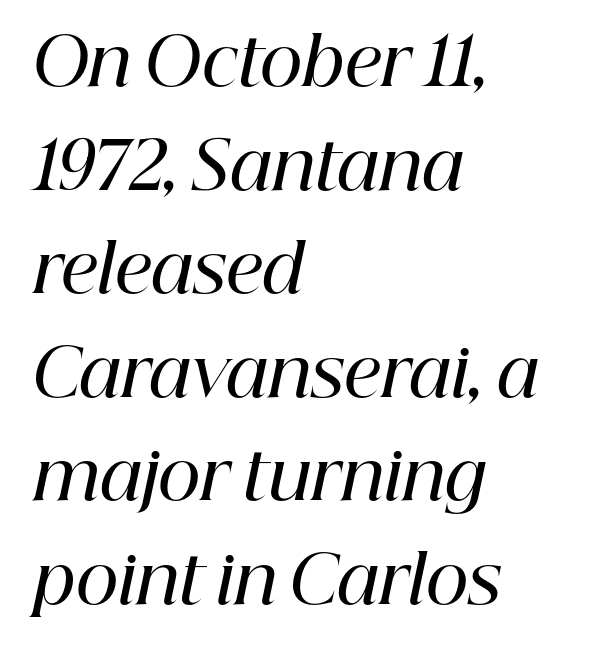
Looking at the ascenders, they clearly lean. Spacing verdict: proportional, widths tailored to each character. Heft: intermediate — a semibold. These lines stack with their left ends in a neat column. A typesetter would call this zero additional tracking. The space beneath each line is pristine and unruled.
